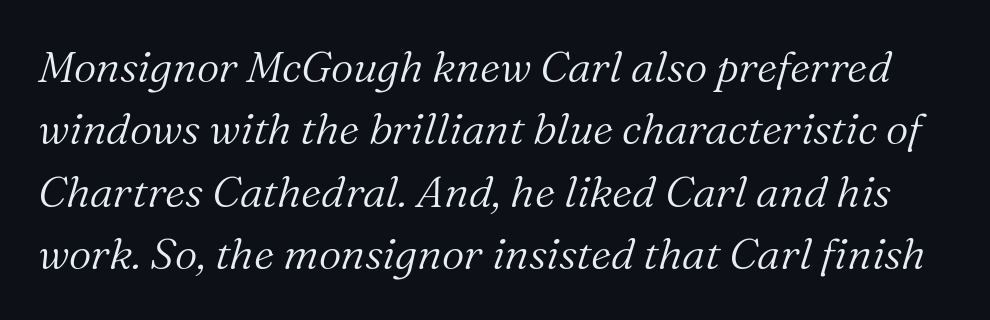
Q: Is the text bold? A: No.
Q: Is the text italic (slanted)? A: Yes, it leans right by about 16 degrees.
Q: Is the typeface a serif or a sans-serif typeface? A: Serif.
Q: Is the text underlined? A: No.
Q: Is the spacing between letters normal or unusually wide? A: Normal.
Q: Is the spacing between lines tight, normal or loose? A: Normal.
Q: Width (condensed, normal, or wide)? A: Normal.
Q: Stroke contrast? A: Medium.
Q: x-height? A: Medium.
Q: Monospaced? A: No.
